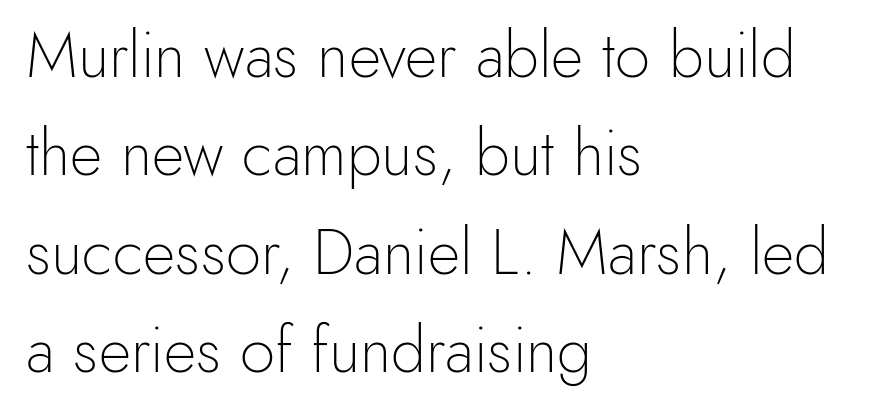
The image shows 63 px light sans-serif type, upright; set left-aligned, normal line spacing (1.56x), normal letter spacing, not underlined; a small x-height.
